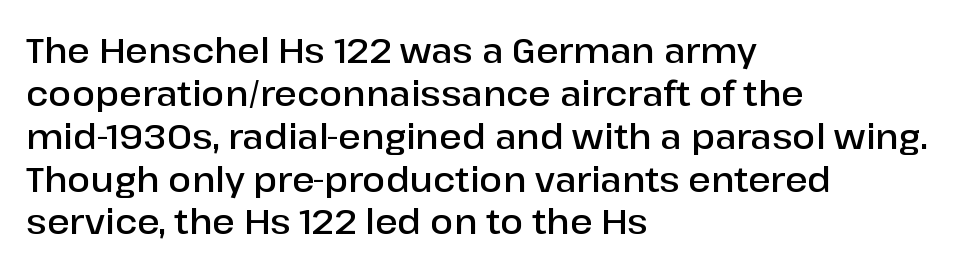
{"serif": "no", "italic": "no", "bold": "semi", "weight": "semibold", "width": "normal", "stroke_contrast": "low", "x_height": "medium", "monospaced": "no", "underline": "no", "align": "left", "line_spacing": "normal", "line_spacing_ratio": 1.26, "letter_spacing": "normal", "letter_spacing_em": 0.0, "glyph_px": 34}
